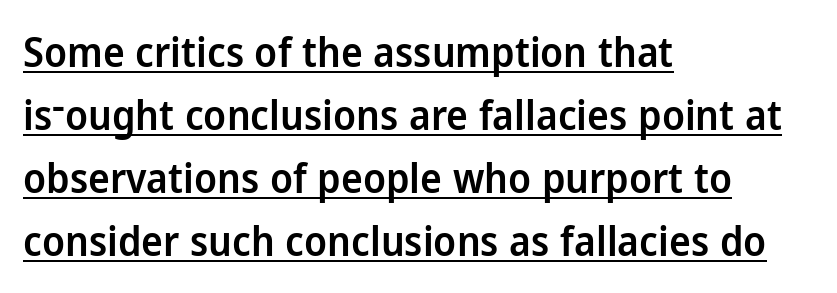
Typographically, this falls in the sans-serif category. The lettering stays uniformly vertical, giving the passage a roman look. The compositor pushed each line to the left boundary. The glyphs are accompanied by a horizontal stroke just below them. Bold? Not quite — semibold, heavier than regular but stopping short.
